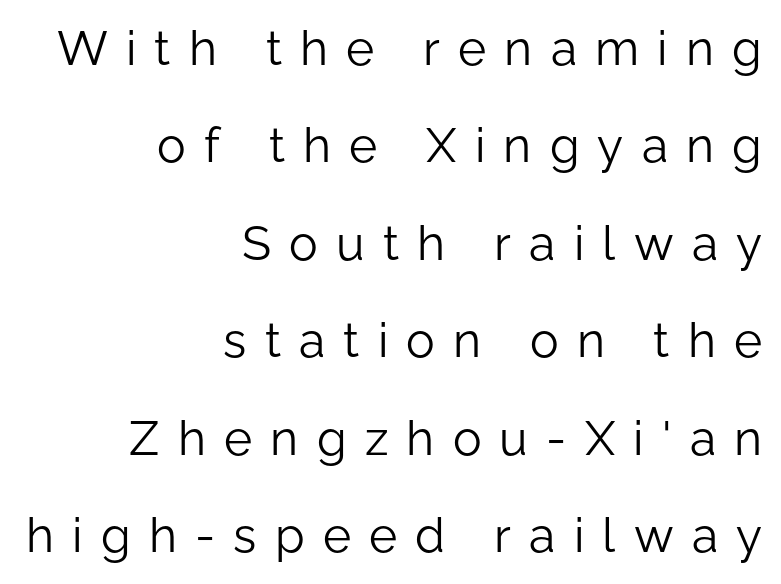
Q: Is the text bold? A: No.
Q: Is the text italic (slanted)? A: No, it is upright.
Q: Is the typeface a serif or a sans-serif typeface? A: Sans-serif.
Q: Is the text underlined? A: No.
Q: How is the paragraph aligned? A: Right-aligned.
Q: Is the spacing between letters normal or unusually wide? A: Unusually wide.
Q: Is the spacing between lines tight, normal or loose? A: Loose.
Q: Width (condensed, normal, or wide)? A: Normal.
Q: Stroke contrast? A: Low.
Q: x-height? A: Medium.
Q: Monospaced? A: No.
